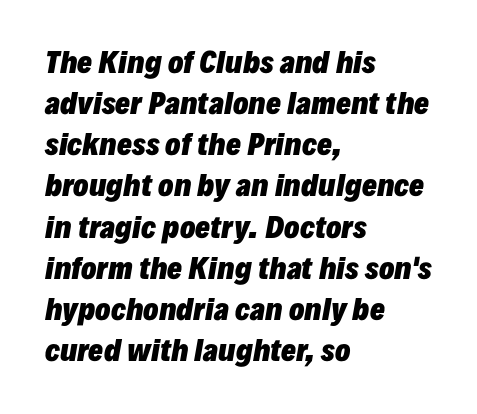
The setting favours the left margin, as ordinary paragraphs usually do. Standard letterfit; no display-style spreading of the glyphs. Tall strokes in this sample are angled rather than plumb. Typesetter's note: full bold, strokes at maximum text heaviness.
